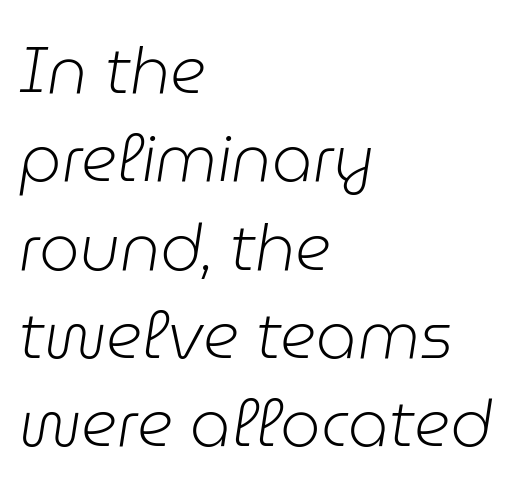
These lines stack with their left ends in a neat column. No heavy texture on the line: the type isn't bold. Descenders are the only things crossing below the line. Proportional: the letters do not fall into vertical columns.
